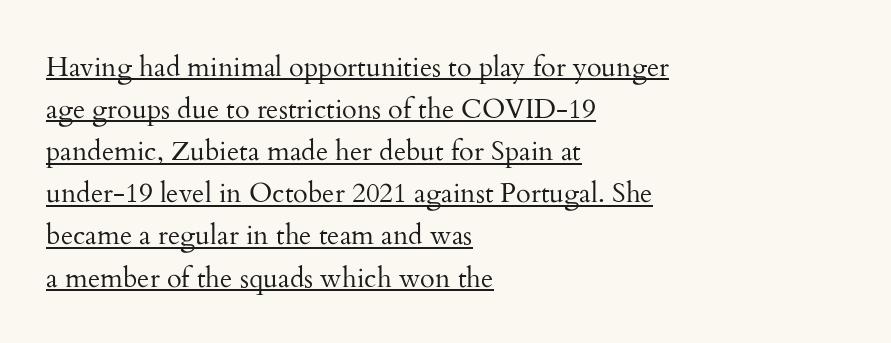
The text block is weighted toward the left margin, trailing off unevenly rightward. The line-height multiplier appears to be the usual default. This sample carries an underscore along the baseline area. Tracking here is standard; glyphs follow each other at the usual distance. Is the type heavy? It reads as light-to-regular instead. The font's upright variant was chosen for this text.
